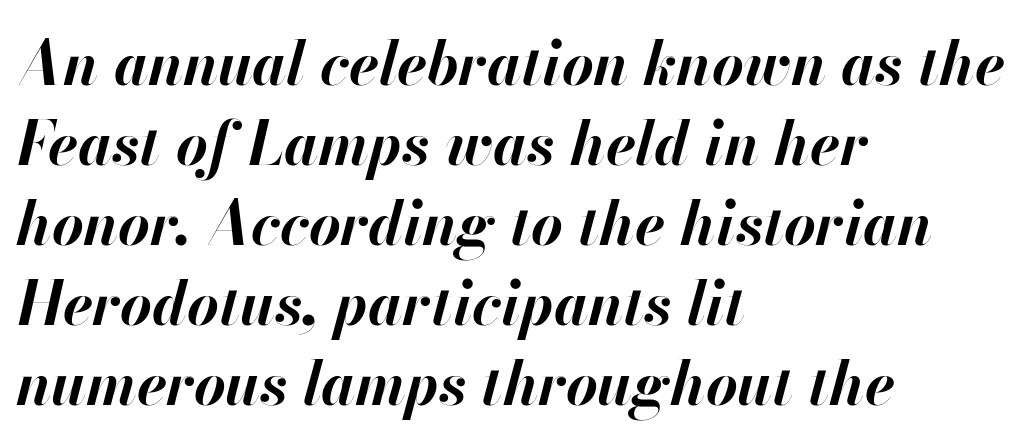
The image shows 61 px bold type, italic (leaning right); set left-aligned, normal line spacing (1.31x), normal letter spacing, not underlined; high stroke contrast and a small x-height.
